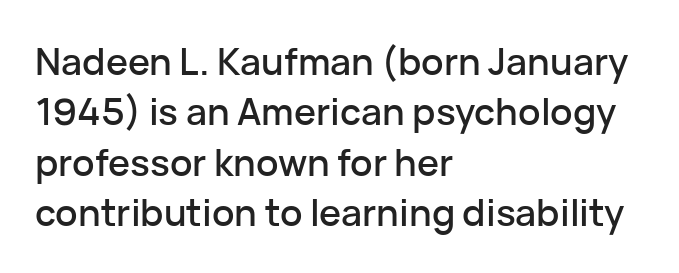
{"serif": "no", "italic": "no", "width": "normal", "stroke_contrast": "low", "x_height": "medium", "monospaced": "no", "underline": "no", "align": "left", "line_spacing": "normal", "line_spacing_ratio": 1.36, "letter_spacing": "normal", "letter_spacing_em": 0.0, "glyph_px": 37}
